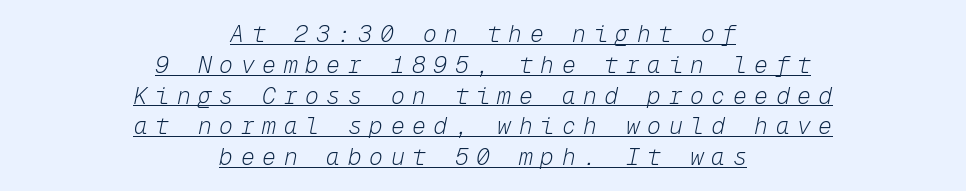
Is there much room between lines? A standard amount, neither cramped nor airy. In terms of letterspacing, this is a distinctly airy, spread setting. This is oblique type, the kind used for emphasis or titles. Nothing heavy about these letters — not bold at all.
